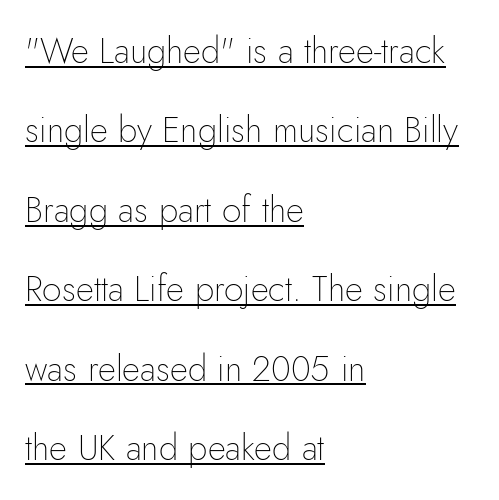
Q: Is the text bold? A: No.
Q: Is the text italic (slanted)? A: No, it is upright.
Q: Is the typeface a serif or a sans-serif typeface? A: Sans-serif.
Q: Is the text underlined? A: Yes.
Q: How is the paragraph aligned? A: Left-aligned.
Q: Is the spacing between letters normal or unusually wide? A: Normal.
Q: Is the spacing between lines tight, normal or loose? A: Loose.
Q: Width (condensed, normal, or wide)? A: Normal.
Q: Stroke contrast? A: Low.
Q: x-height? A: Small.
Q: Monospaced? A: No.
